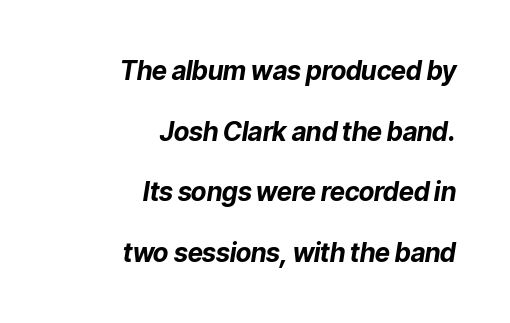
{"italic": "yes", "lean": "right", "slant_degrees": 9, "bold": "yes", "underline": "no", "align": "right", "line_spacing": "loose", "line_spacing_ratio": 2.33, "letter_spacing": "normal", "letter_spacing_em": 0.0, "glyph_px": 26}
